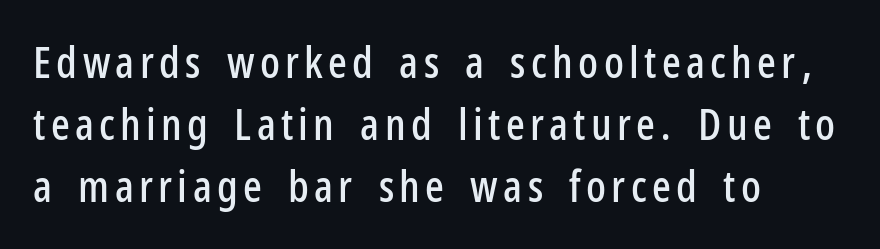
Q: Is the text italic (slanted)? A: No, it is upright.
Q: Is the typeface a serif or a sans-serif typeface? A: Sans-serif.
Q: Is the text underlined? A: No.
Q: How is the paragraph aligned? A: Left-aligned.
Q: Is the spacing between lines tight, normal or loose? A: Normal.
Q: Width (condensed, normal, or wide)? A: Condensed.
Q: Stroke contrast? A: Low.
Q: x-height? A: Medium.
Q: Monospaced? A: No.
